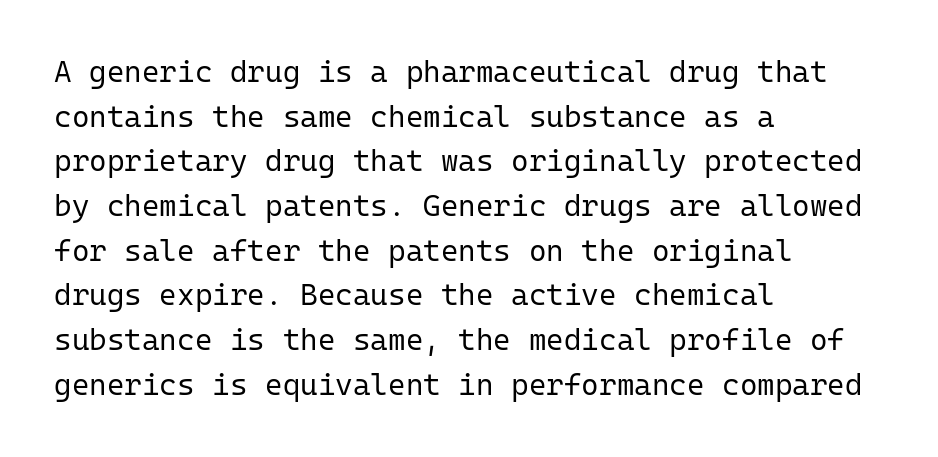
The space directly below the letters is spotless. Each letter, wide or thin by design, is forced into the same width here. Words appear dense and cohesive because spacing is normal. The setting favours the left margin, as ordinary paragraphs usually do. This is the regular roman posture of the typeface. Regarding leading, the lines here are spaced in the standard way.
